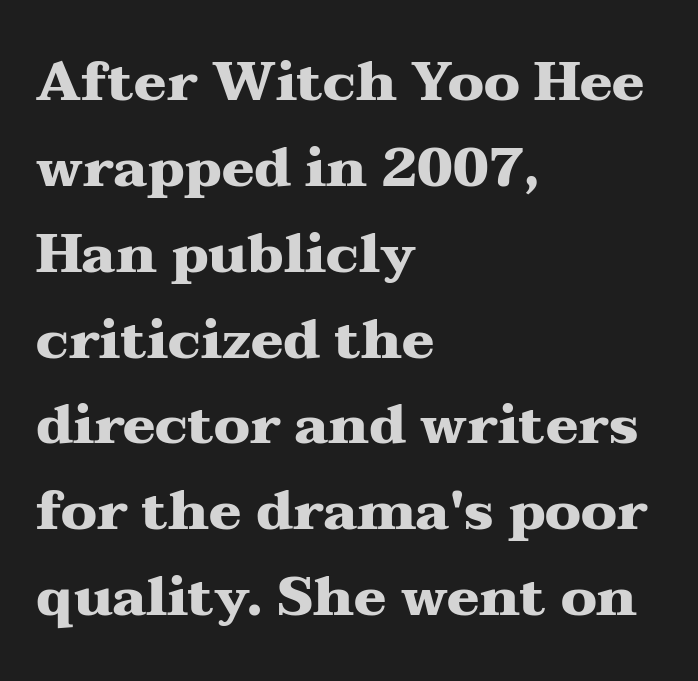
Unlike italic type, these characters show no tilt at all. The face used here is rendered with its standard letterfit. How would I describe the line gaps? Plain and ordinary. Reading down the block, your eye returns to a fixed left position each line.
